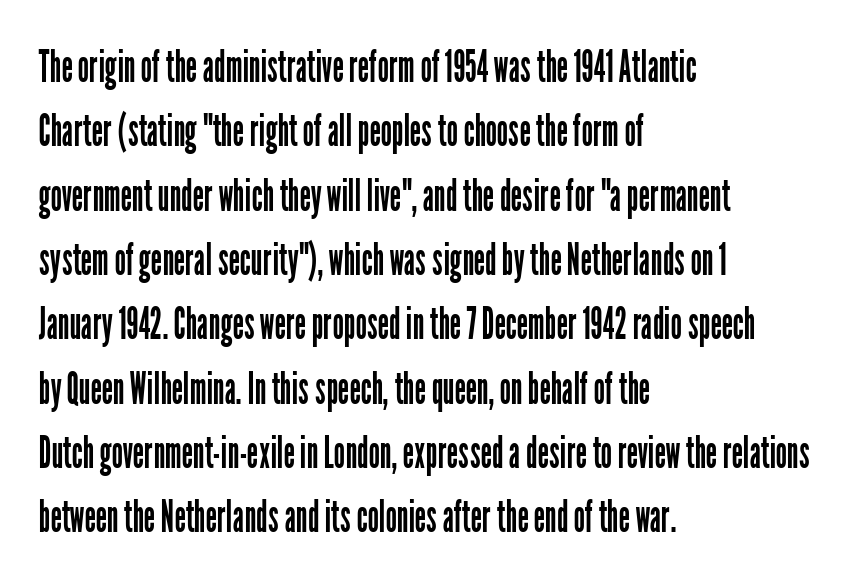
Caption: face not bold, strokes unweighted. Notice how the passage keeps a crisp vertical edge on the left only. Caption: standard tracking, unaltered. Horizontal bands of white between lines are of average thickness. The letters carry no serifs — their stems end cleanly without finishing strokes. A typesetter would call this proportional, since set widths differ per character.
